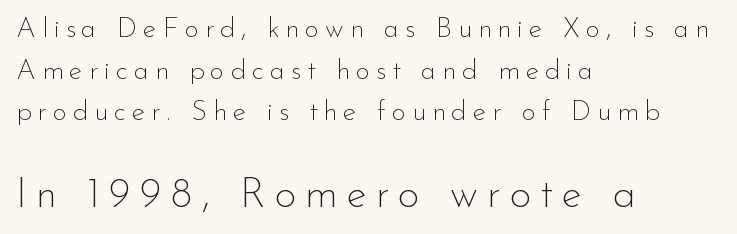
The image shows 42 px thin sans-serif type, upright; set left-aligned, normal line spacing (1.49x), unusually wide letter spacing (+0.21 em), not underlined; the second (bottom) block is 1.5x larger; low stroke contrast and a small x-height.
